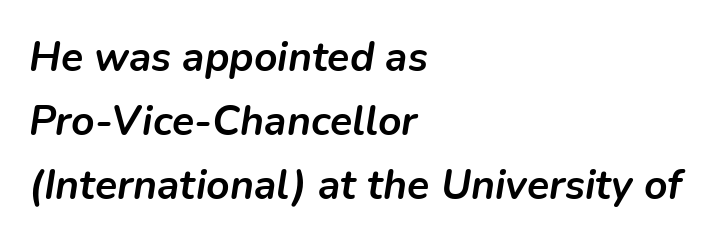
{"italic": "yes", "lean": "right", "slant_degrees": 9, "bold": "yes", "weight": "semibold", "width": "normal", "stroke_contrast": "low", "x_height": "medium", "monospaced": "no", "underline": "no", "align": "left", "line_spacing": "normal", "line_spacing_ratio": 1.56, "letter_spacing": "normal", "letter_spacing_em": 0.0, "glyph_px": 41}
